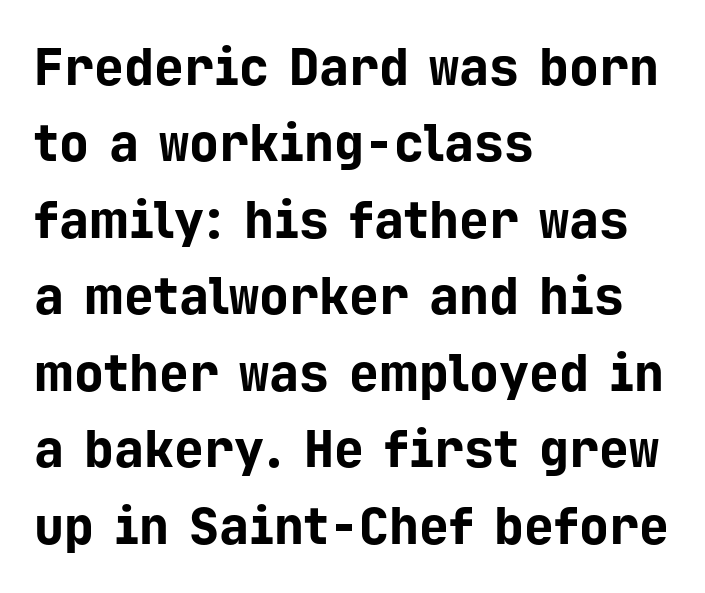
{"serif": "no", "italic": "no", "bold": "yes", "weight": "bold", "width": "normal", "stroke_contrast": "low", "x_height": "medium", "monospaced": "yes", "underline": "no", "align": "left", "line_spacing": "normal", "line_spacing_ratio": 1.53, "letter_spacing": "normal", "letter_spacing_em": 0.0, "glyph_px": 50}
